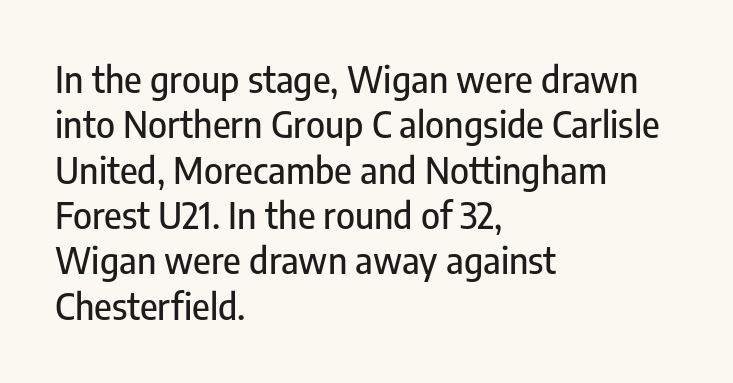
Q: Is the text italic (slanted)? A: No, it is upright.
Q: Is the typeface a serif or a sans-serif typeface? A: Sans-serif.
Q: Is the text underlined? A: No.
Q: How is the paragraph aligned? A: Left-aligned.
Q: Is the spacing between letters normal or unusually wide? A: Normal.
Q: Is the spacing between lines tight, normal or loose? A: Normal.
Q: Width (condensed, normal, or wide)? A: Condensed.
Q: Stroke contrast? A: Low.
Q: x-height? A: Medium.
Q: Monospaced? A: No.
